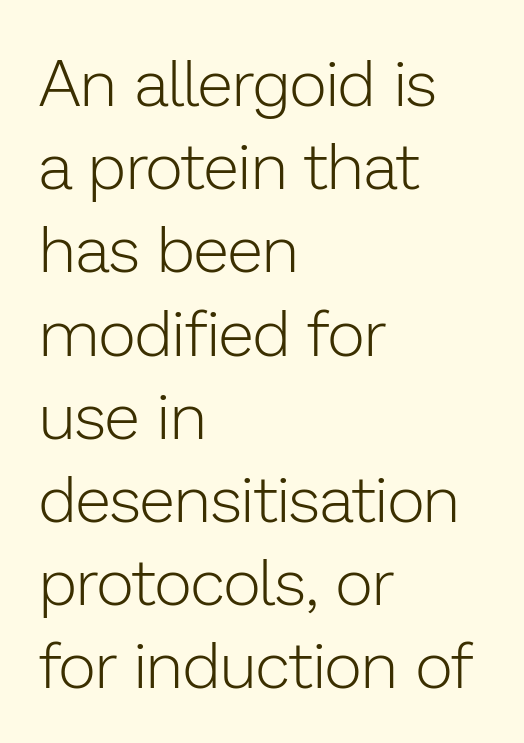
{"serif": "no", "italic": "no", "bold": "no", "weight": "light", "width": "normal", "stroke_contrast": "low", "x_height": "medium", "monospaced": "no", "underline": "no", "align": "left", "line_spacing": "normal", "line_spacing_ratio": 1.28, "letter_spacing": "normal", "letter_spacing_em": 0.0, "glyph_px": 65}
